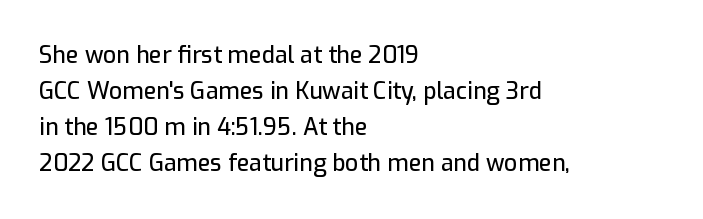
Regular leading. Check under the words: just untouched page. The type is set solid horizontally, with unmodified tracking. The paragraph has a hard left edge and a soft right edge.
